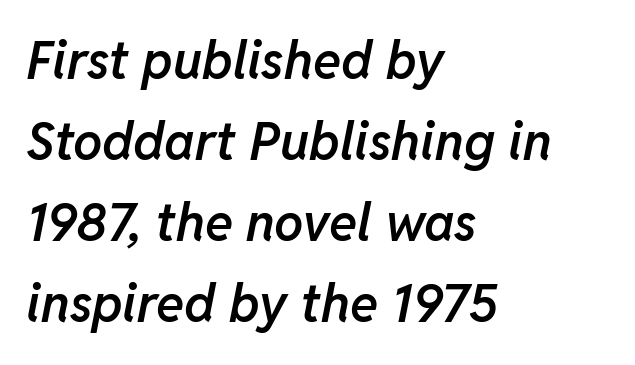
The image shows 52 px semibold type, italic (leaning right); set left-aligned, normal line spacing (1.56x), normal letter spacing, not underlined; low stroke contrast and a medium x-height.
